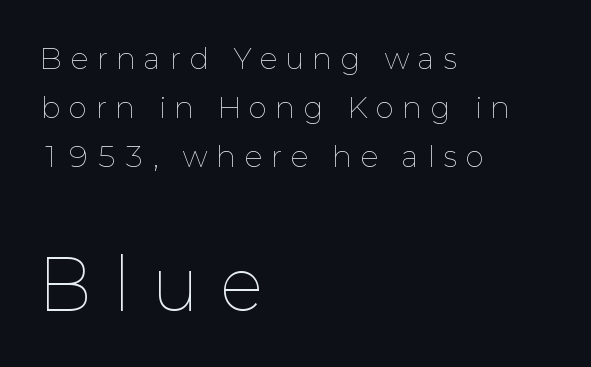
The image shows 69 px thin type, upright; set left-aligned, line spacing 1.75x, unusually wide letter spacing (+0.33 em), not underlined; the second (bottom) block is 2.46x larger; low stroke contrast and a medium x-height.
